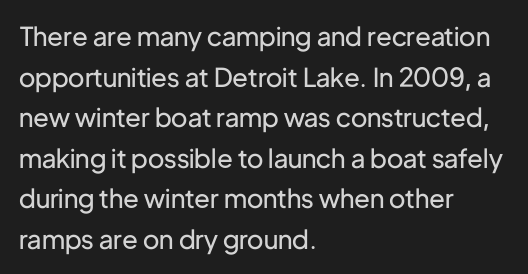
The image shows 26 px text type, upright; set left-aligned, normal line spacing (1.56x), normal letter spacing, not underlined.
